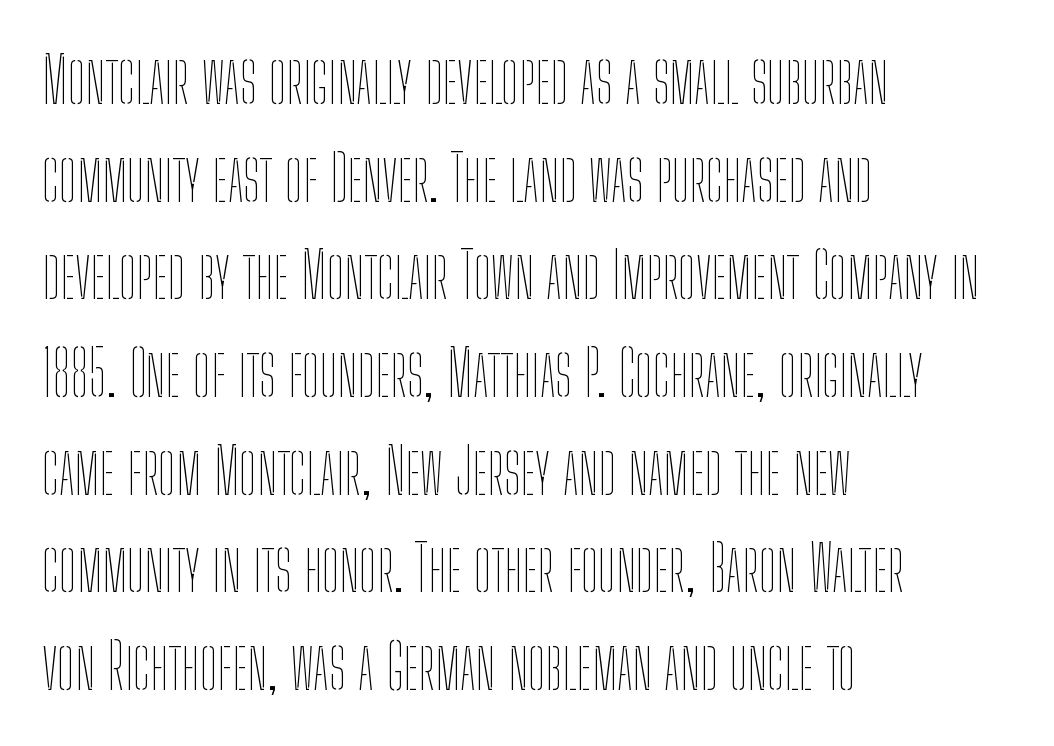
{"italic": "no", "bold": "no", "weight": "thin", "width": "condensed", "stroke_contrast": "low", "x_height": "medium", "monospaced": "no", "underline": "no", "align": "left", "line_spacing": "normal", "line_spacing_ratio": 1.55, "letter_spacing": "normal", "letter_spacing_em": 0.0, "glyph_px": 63}
